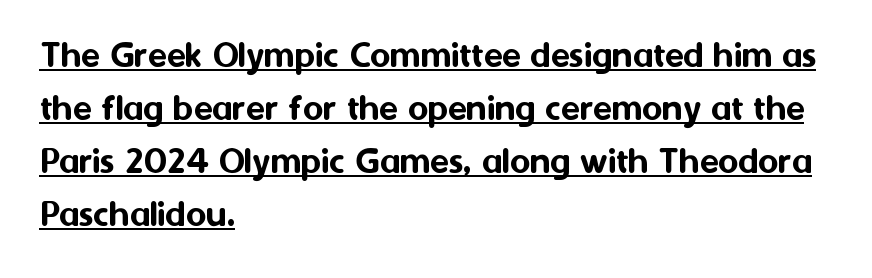
The image shows 39 px sans-serif type, upright; set left-aligned, normal line spacing (1.36x), normal letter spacing, underlined; medium stroke contrast and a medium x-height.
